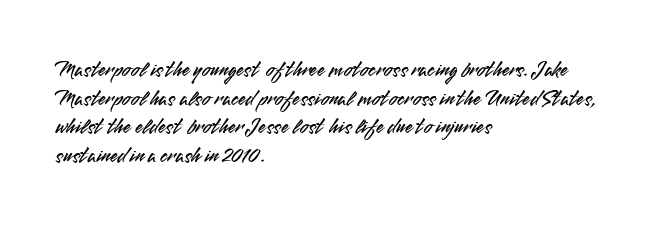
The image shows 22 px text type; set left-aligned, normal line spacing (1.3x), normal letter spacing, not underlined.
